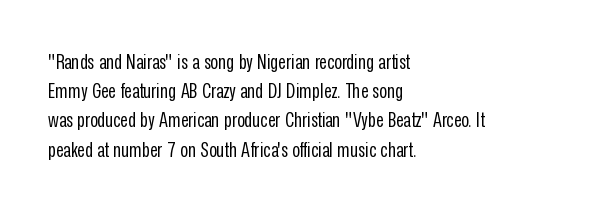
The image shows 21 px text type, upright; set left-aligned, normal line spacing (1.39x), normal letter spacing, not underlined.
